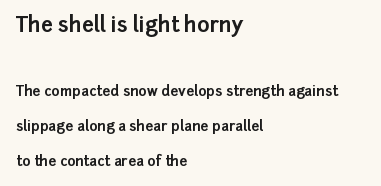
Q: Is the text bold? A: Yes.
Q: Is the text italic (slanted)? A: No, it is upright.
Q: Is the text underlined? A: No.
Q: How is the paragraph aligned? A: Left-aligned.
Q: Is the spacing between letters normal or unusually wide? A: Normal.
Q: Is the spacing between lines tight, normal or loose? A: Loose.
Q: Which block of text is set in a larger size, the first (top) or the second (bottom)? A: The first (top) one.
